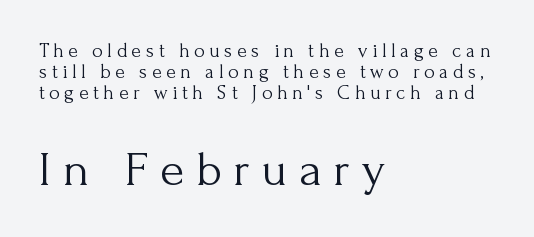
{"serif": "yes", "italic": "no", "bold": "no", "weight": "light", "width": "normal", "stroke_contrast": "medium", "x_height": "small", "monospaced": "no", "underline": "no", "align": "left", "line_spacing": "tight", "line_spacing_ratio": 1.05, "letter_spacing": "wide", "letter_spacing_em": 0.23, "larger_block": "second", "size_ratio": 2.5, "glyph_px": 50}
